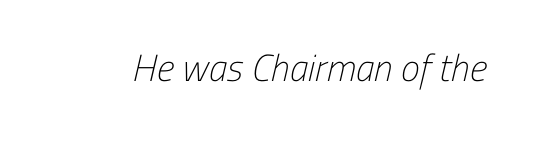
{"serif": "no", "bold": "no", "weight": "light", "width": "condensed", "stroke_contrast": "low", "x_height": "medium", "monospaced": "no", "underline": "no", "letter_spacing": "normal", "letter_spacing_em": 0.0, "glyph_px": 38}
